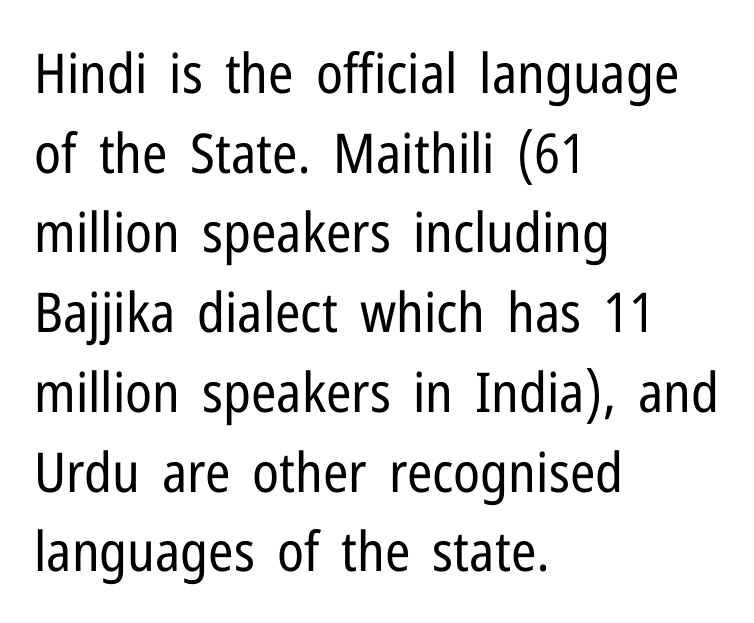
Q: Is the text bold? A: No.
Q: Is the text italic (slanted)? A: No, it is upright.
Q: Is the typeface a serif or a sans-serif typeface? A: Sans-serif.
Q: Is the text underlined? A: No.
Q: How is the paragraph aligned? A: Left-aligned.
Q: Is the spacing between letters normal or unusually wide? A: Normal.
Q: Is the spacing between lines tight, normal or loose? A: Normal.
Q: Width (condensed, normal, or wide)? A: Condensed.
Q: Stroke contrast? A: Low.
Q: x-height? A: Medium.
Q: Monospaced? A: No.
